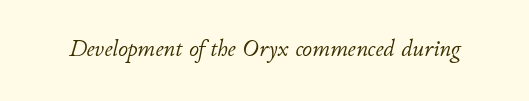
{"italic": "yes", "lean": "right", "slant_degrees": 11, "bold": "no", "underline": "no", "letter_spacing": "normal", "letter_spacing_em": 0.0, "glyph_px": 24}
